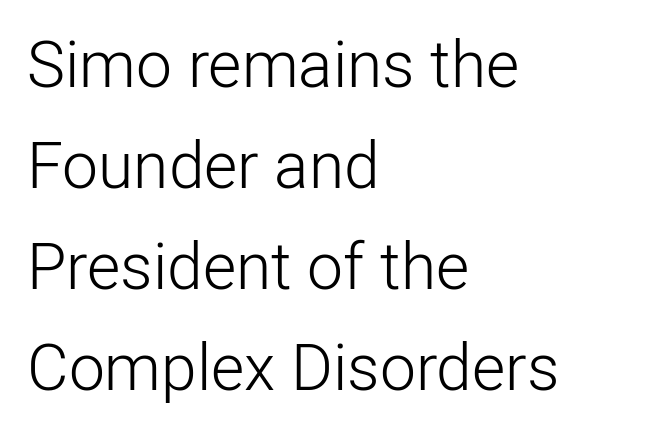
A bare baseline throughout the passage. These lines are rendered in a variable-pitch font. The paragraph has a hard left edge and a soft right edge. Bold? No — there's no thickening of the strokes. This is the regular roman posture of the typeface. Evenly set lines give the paragraph a standard silhouette.
